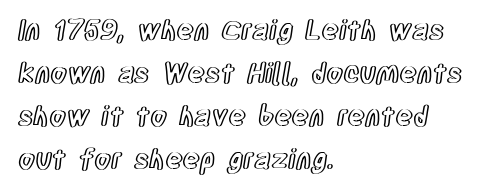
{"underline": "no", "align": "left", "line_spacing": "normal", "line_spacing_ratio": 1.59, "letter_spacing": "normal", "letter_spacing_em": 0.0, "glyph_px": 27}
